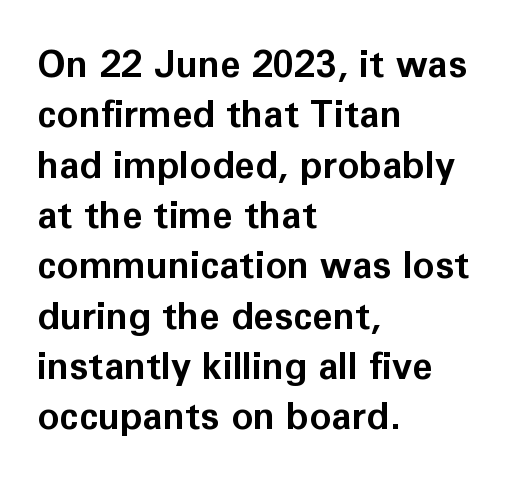
Designer's note — italics off, roman on. Leading matches the norm, producing a regular column. Students, this is bold: see how much ink each stroke carries. Character widths vary here, with narrow letters taking less room than wide ones. The passage is arranged the way most books set body copy — flush left. Nope, no serifs anywhere on these letters.
